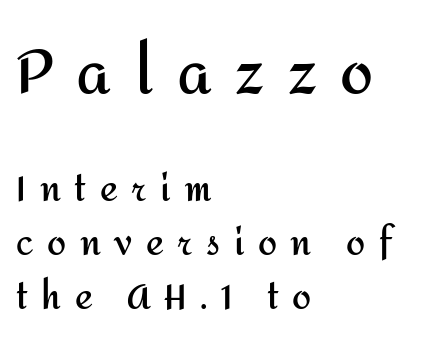
{"serif": "no", "italic": "no", "bold": "yes", "weight": "semibold", "width": "normal", "stroke_contrast": "medium", "x_height": "medium", "monospaced": "no", "underline": "no", "align": "left", "line_spacing": "normal", "line_spacing_ratio": 1.59, "letter_spacing": "wide", "letter_spacing_em": 0.4, "larger_block": "first", "size_ratio": 1.74, "glyph_px": 59}
